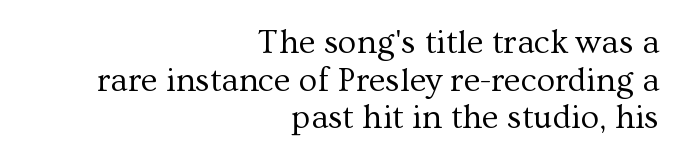
Letters rest on an invisible, unmarked baseline. Words appear dense and cohesive because spacing is normal. Closely set lines give the paragraph a compact silhouette. This rendering uses right alignment, leaving the left contour irregular.
